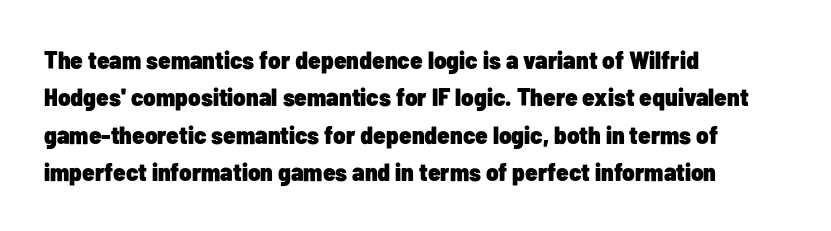
The image shows 25 px bold type, upright; set left-aligned, normal line spacing (1.5x), normal letter spacing, not underlined.
